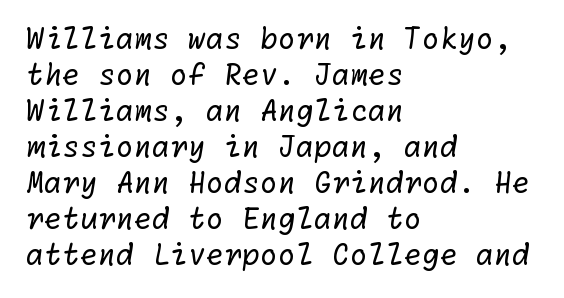
Q: Is the text bold? A: No.
Q: Is the typeface a serif or a sans-serif typeface? A: Sans-serif.
Q: Is the text underlined? A: No.
Q: How is the paragraph aligned? A: Left-aligned.
Q: Is the spacing between letters normal or unusually wide? A: Normal.
Q: Width (condensed, normal, or wide)? A: Normal.
Q: Stroke contrast? A: Low.
Q: x-height? A: Medium.
